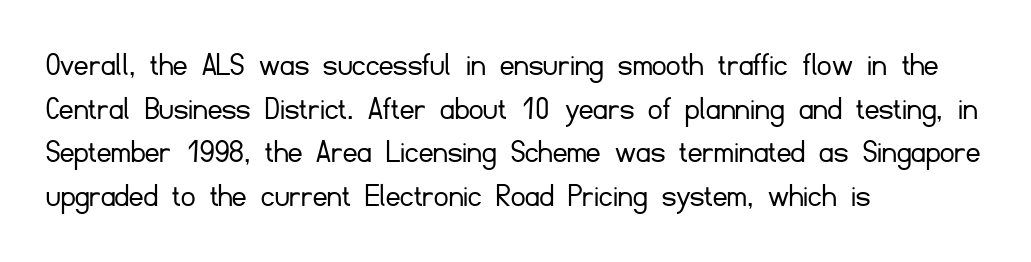
{"serif": "no", "italic": "no", "bold": "no", "weight": "light", "width": "normal", "stroke_contrast": "low", "x_height": "small", "monospaced": "no", "underline": "no", "align": "left", "line_spacing": "normal", "line_spacing_ratio": 1.25, "letter_spacing": "normal", "letter_spacing_em": 0.0, "glyph_px": 35}
